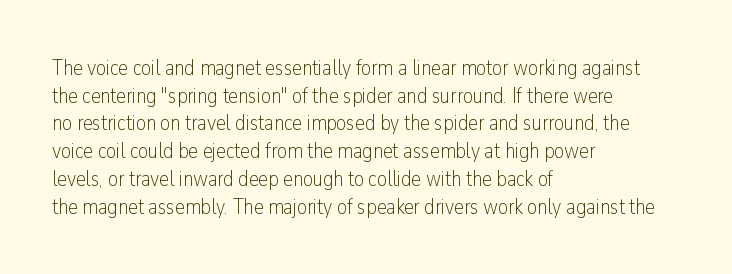
The image shows 22 px text type, upright; set left-aligned, normal line spacing (1.26x), normal letter spacing, not underlined.
